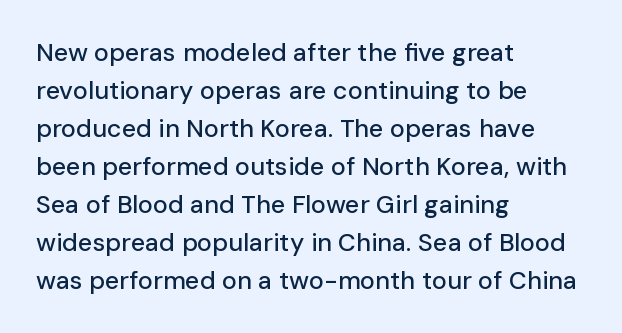
Q: Is the text italic (slanted)? A: No, it is upright.
Q: Is the text underlined? A: No.
Q: How is the paragraph aligned? A: Left-aligned.
Q: Is the spacing between letters normal or unusually wide? A: Normal.
Q: Is the spacing between lines tight, normal or loose? A: Normal.
